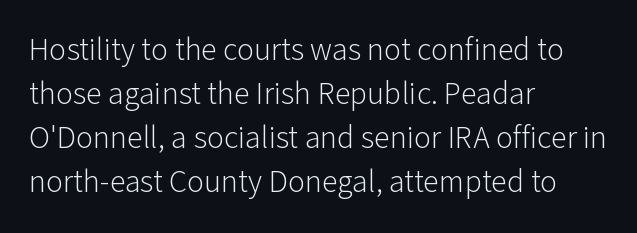
Think of a printed novel: that variable character pitch is what you see here. Characters follow at the spacing the type designer built in. The lettering holds an erect, upright posture throughout. The text was rendered using a sans face with plain stroke endings. The foot of each line stays bare and open. Nothing heavy about these letters — not bold at all.
